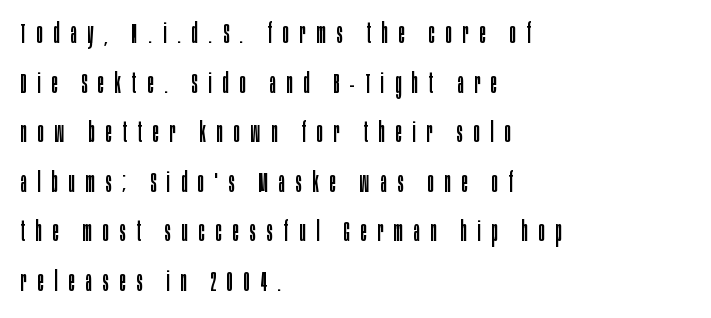
The image shows 28 px regular-weight, condensed sans-serif type, upright; set left-aligned, line spacing 1.77x, unusually wide letter spacing (+0.39 em), not underlined; low stroke contrast and a large x-height.
